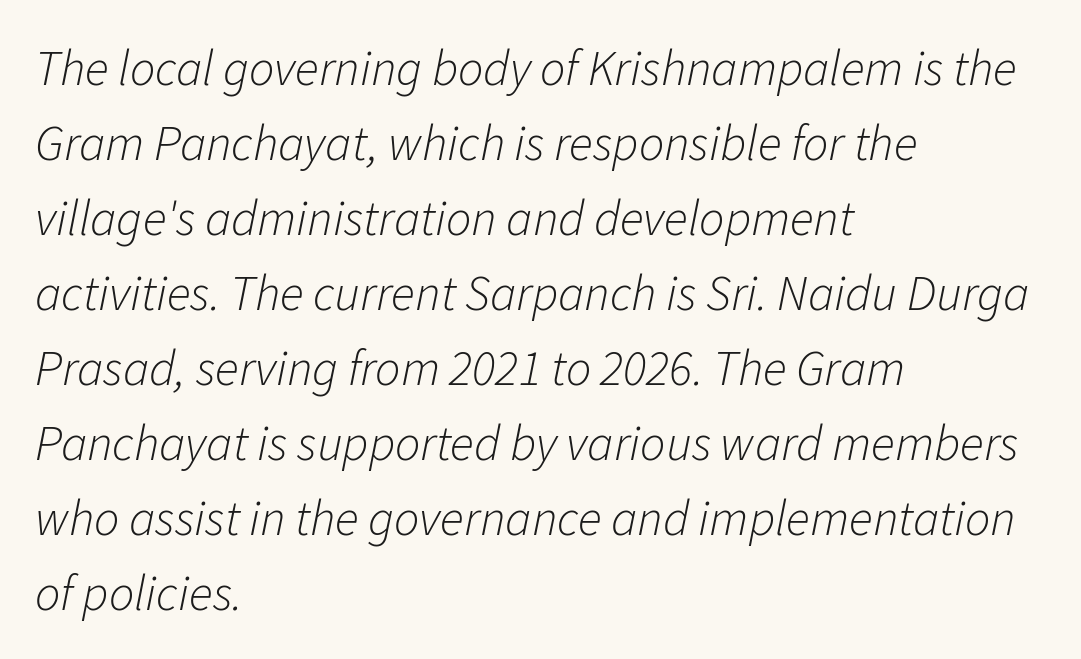
{"italic": "yes", "lean": "right", "slant_degrees": 11, "bold": "no", "weight": "light", "width": "normal", "stroke_contrast": "low", "x_height": "medium", "monospaced": "no", "underline": "no", "align": "left", "line_spacing": "normal", "line_spacing_ratio": 1.5, "letter_spacing": "normal", "letter_spacing_em": 0.0, "glyph_px": 50}
